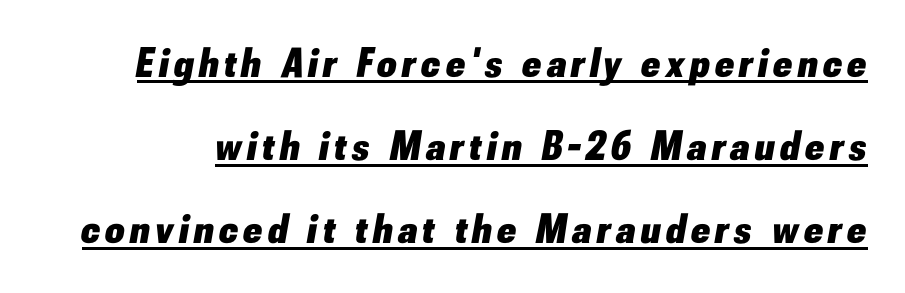
The letters are slanted; this is an italic face. Underlined type. What weight is shown? A full bold with thick strokes. Proportional: the letters do not fall into vertical columns. Horizontal bands of white between lines are thick stripes.
